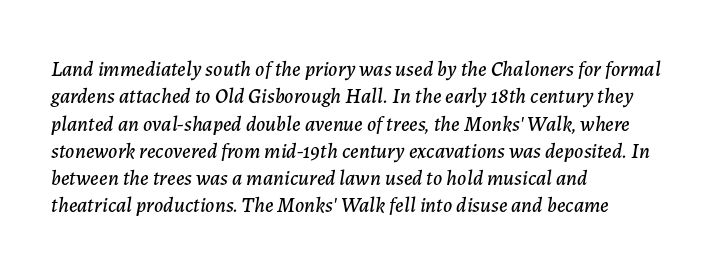
Q: Is the text italic (slanted)? A: Yes, it leans right by about 7 degrees.
Q: Is the text underlined? A: No.
Q: How is the paragraph aligned? A: Left-aligned.
Q: Is the spacing between letters normal or unusually wide? A: Normal.
Q: Is the spacing between lines tight, normal or loose? A: Normal.
